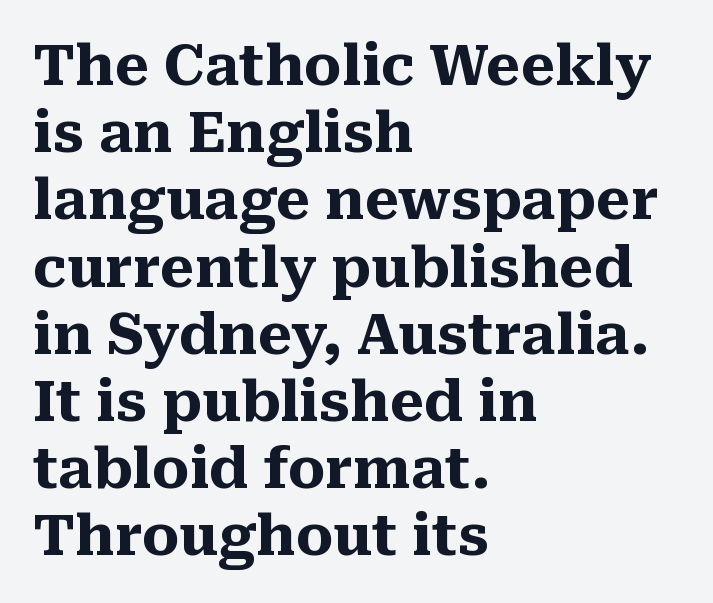
The image shows 56 px heavy serif type, upright; set left-aligned, line spacing 1.2x, normal letter spacing, not underlined; medium stroke contrast and a medium x-height.
